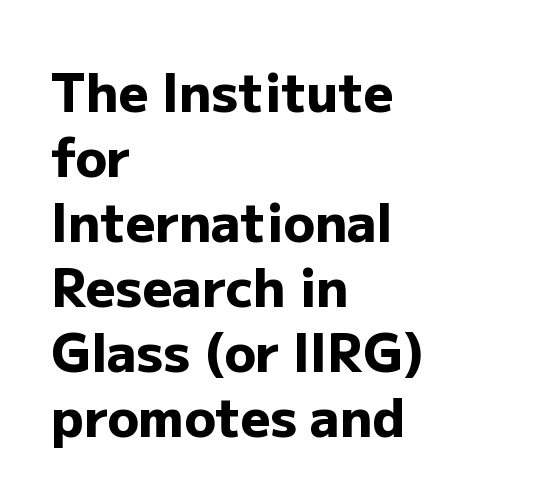
Casual observation: everything's shoved over to the left. Stroke thickness is high; the sample reads as a true bold. Proportional: the letters do not fall into vertical columns. Tracking here is standard; glyphs follow each other at the usual distance. Honestly, there is no underline to notice here at all.
